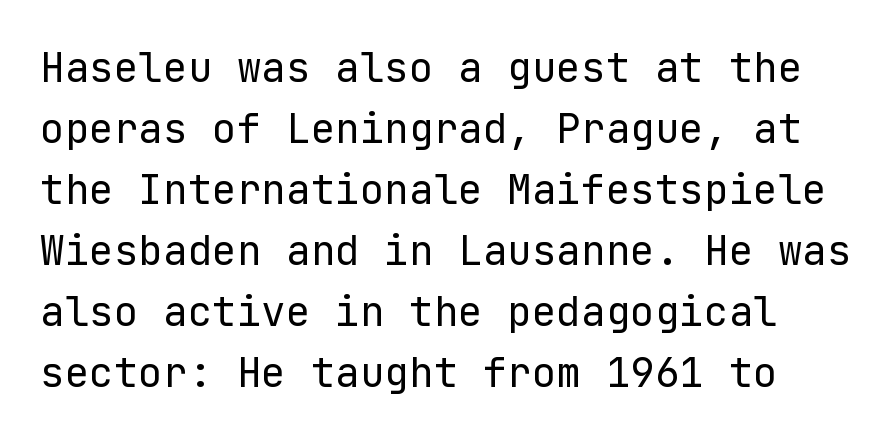
{"serif": "no", "italic": "no", "bold": "no", "weight": "regular", "width": "normal", "stroke_contrast": "low", "x_height": "medium", "underline": "no", "line_spacing": "normal", "line_spacing_ratio": 1.49, "letter_spacing": "normal", "letter_spacing_em": 0.0, "glyph_px": 41}
